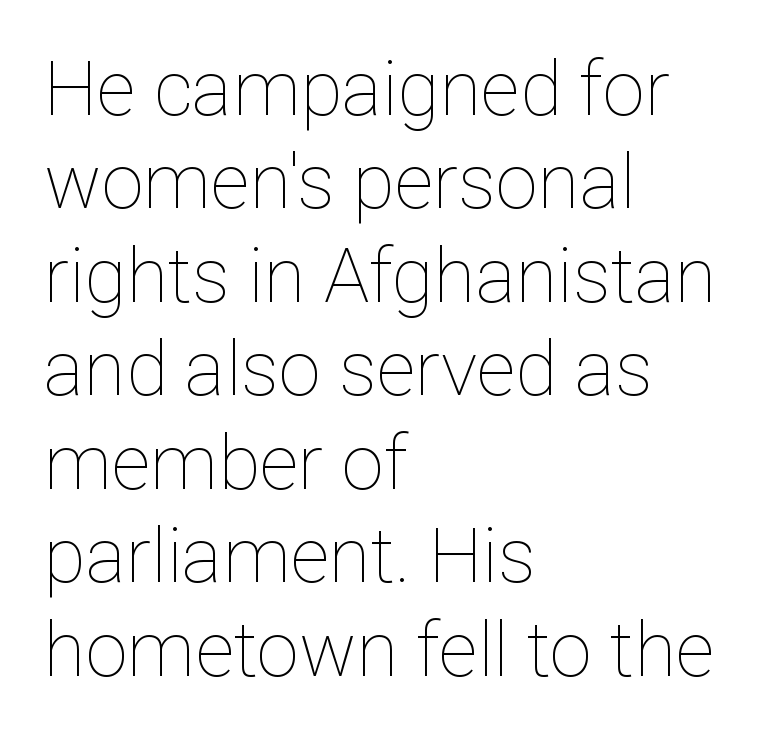
Alignment: flush left. Note the varied advance widths — an 'i' is clearly narrower than an 'm'. The lettering holds an erect, upright posture throughout. This is not heavy type; no bold has been used.
